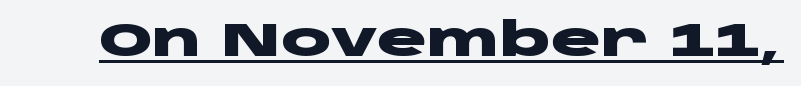
{"serif": "no", "italic": "no", "bold": "yes", "weight": "heavy", "width": "wide", "stroke_contrast": "low", "x_height": "large", "monospaced": "no", "underline": "yes", "letter_spacing": "normal", "letter_spacing_em": 0.0, "glyph_px": 47}
